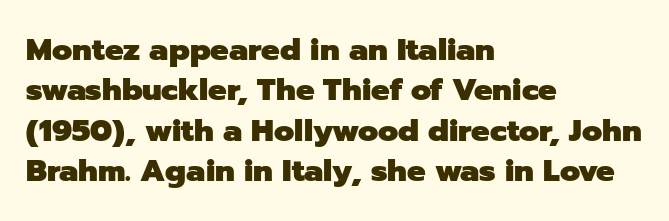
Q: Is the text bold? A: Yes.
Q: Is the text italic (slanted)? A: No, it is upright.
Q: Is the typeface a serif or a sans-serif typeface? A: Sans-serif.
Q: Is the text underlined? A: No.
Q: How is the paragraph aligned? A: Left-aligned.
Q: Is the spacing between letters normal or unusually wide? A: Normal.
Q: Is the spacing between lines tight, normal or loose? A: Normal.
Q: Width (condensed, normal, or wide)? A: Normal.
Q: Stroke contrast? A: Low.
Q: x-height? A: Medium.
Q: Monospaced? A: No.
